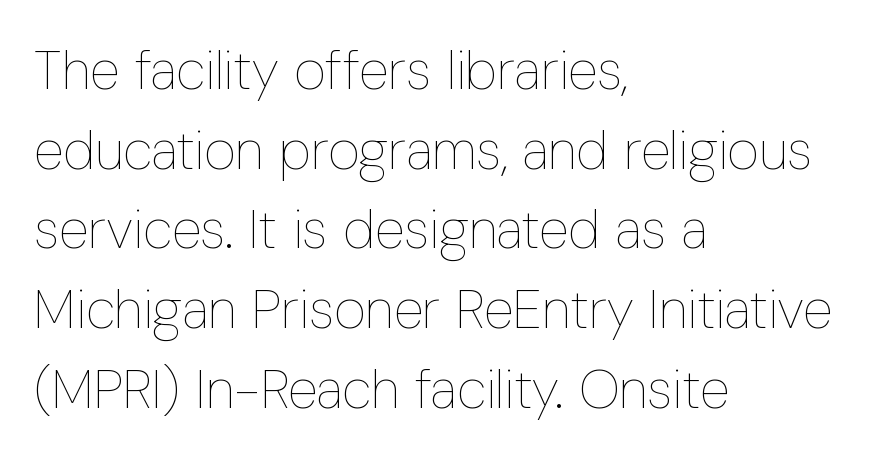
The image shows 55 px thin, condensed type, upright; set left-aligned, normal line spacing (1.45x), normal letter spacing, not underlined; low stroke contrast and a medium x-height.
